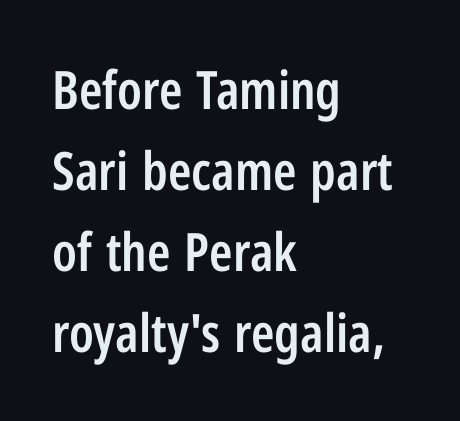
Q: Is the text bold? A: Semi-bold.
Q: Is the text italic (slanted)? A: No, it is upright.
Q: Is the typeface a serif or a sans-serif typeface? A: Sans-serif.
Q: Is the text underlined? A: No.
Q: How is the paragraph aligned? A: Left-aligned.
Q: Is the spacing between letters normal or unusually wide? A: Normal.
Q: Is the spacing between lines tight, normal or loose? A: Normal.
Q: Width (condensed, normal, or wide)? A: Condensed.
Q: Stroke contrast? A: Low.
Q: x-height? A: Medium.
Q: Monospaced? A: No.
